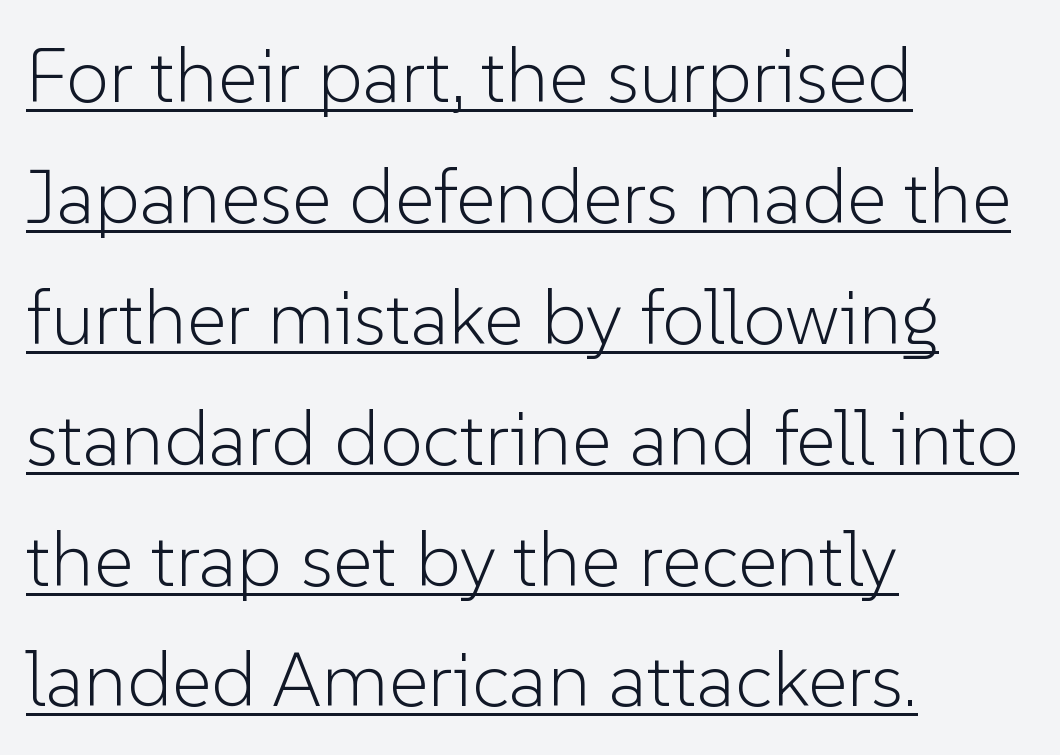
The image shows 77 px light sans-serif type, upright; set left-aligned, normal line spacing (1.57x), normal letter spacing, underlined; low stroke contrast and a medium x-height.
